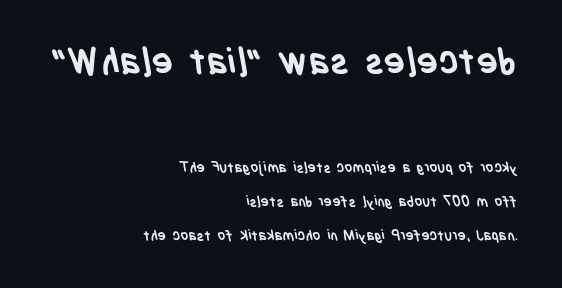
Q: Is the text bold? A: Yes.
Q: Is the typeface a serif or a sans-serif typeface? A: Sans-serif.
Q: Is the text underlined? A: No.
Q: How is the paragraph aligned? A: Right-aligned.
Q: Is the spacing between letters normal or unusually wide? A: Normal.
Q: Is the spacing between lines tight, normal or loose? A: Loose.
Q: Which block of text is set in a larger size, the first (top) or the second (bottom)? A: The first (top) one.
Q: Width (condensed, normal, or wide)? A: Condensed.
Q: Stroke contrast? A: Low.
Q: x-height? A: Large.
Q: Monospaced? A: No.
